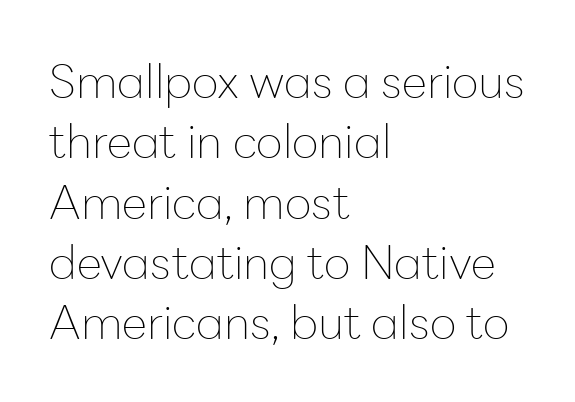
{"serif": "no", "italic": "no", "bold": "no", "weight": "thin", "width": "normal", "stroke_contrast": "low", "x_height": "medium", "monospaced": "no", "underline": "no", "align": "left", "line_spacing": "normal", "line_spacing_ratio": 1.31, "letter_spacing": "normal", "letter_spacing_em": 0.0, "glyph_px": 46}
